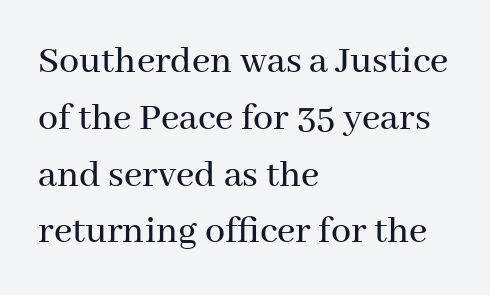
Q: Is the text italic (slanted)? A: No, it is upright.
Q: Is the typeface a serif or a sans-serif typeface? A: Serif.
Q: Is the text underlined? A: No.
Q: How is the paragraph aligned? A: Left-aligned.
Q: Is the spacing between letters normal or unusually wide? A: Normal.
Q: Is the spacing between lines tight, normal or loose? A: Normal.
Q: Width (condensed, normal, or wide)? A: Normal.
Q: Stroke contrast? A: Medium.
Q: x-height? A: Medium.
Q: Monospaced? A: No.
